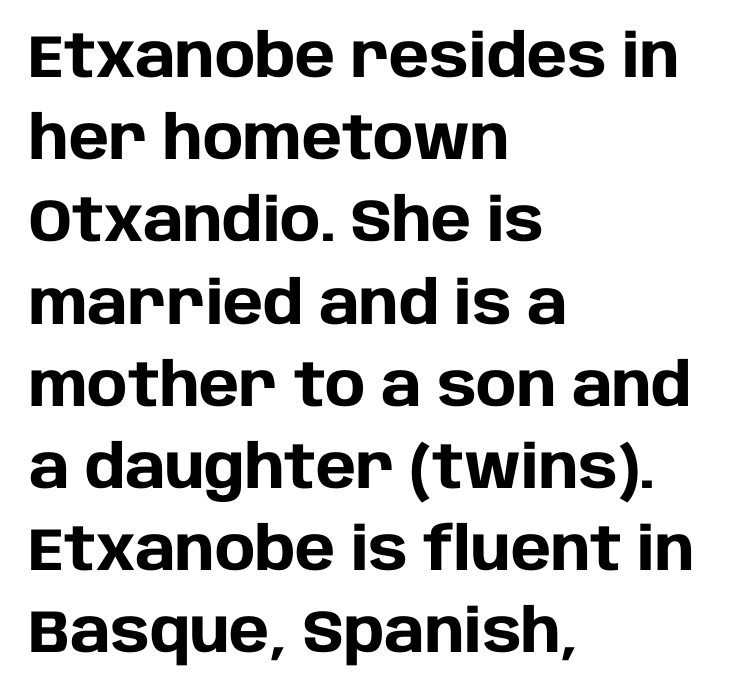
Varying glyph widths throughout — classic text-font behaviour. Note: no serifs on the glyphs. This sample keeps an unexceptional amount of space between lines. Underlining? Definitely not there.
